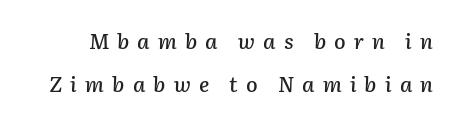
The image shows 21 px text type, italic (leaning right); set loose line spacing (2.05x), unusually wide letter spacing (+0.39 em), not underlined.
